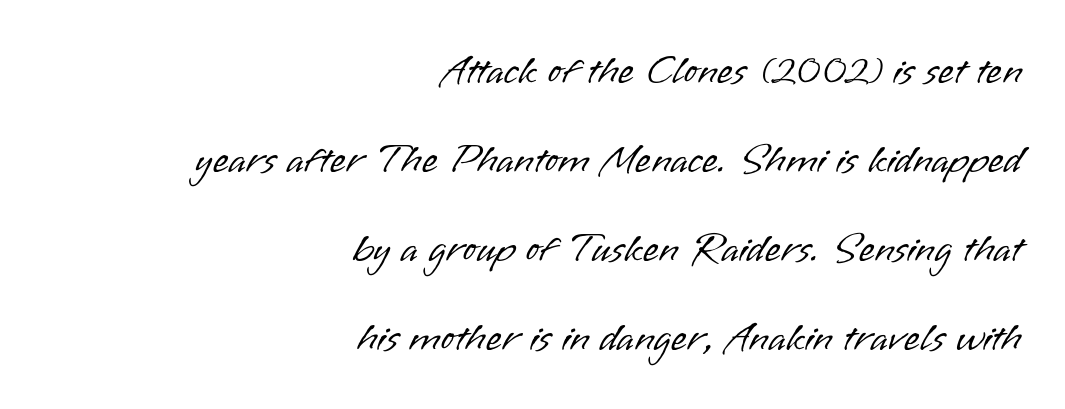
The image shows 41 px light sans-serif type; set right-aligned, loose line spacing (2.17x), normal letter spacing, not underlined; low stroke contrast and a small x-height.
